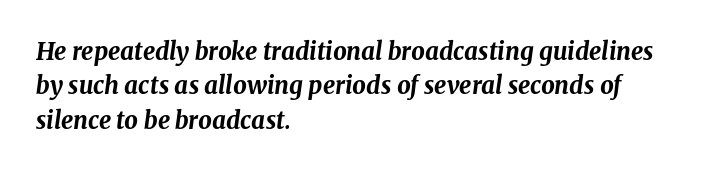
Q: Is the text bold? A: Yes.
Q: Is the text italic (slanted)? A: Yes, it leans right by about 8 degrees.
Q: Is the text underlined? A: No.
Q: How is the paragraph aligned? A: Left-aligned.
Q: Is the spacing between letters normal or unusually wide? A: Normal.
Q: Is the spacing between lines tight, normal or loose? A: Normal.
